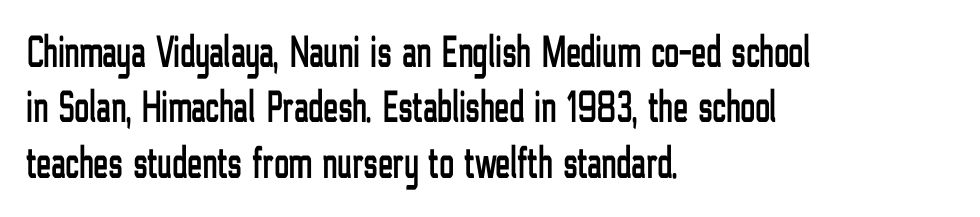
{"serif": "no", "italic": "no", "width": "condensed", "stroke_contrast": "low", "x_height": "medium", "monospaced": "no", "underline": "no", "align": "left", "line_spacing_ratio": 1.23, "letter_spacing": "normal", "letter_spacing_em": 0.0, "glyph_px": 45}
